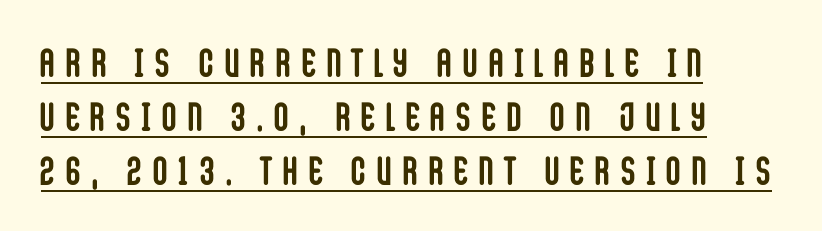
The image shows 40 px semibold, condensed sans-serif type, upright; set left-aligned, normal line spacing (1.35x), unusually wide letter spacing (+0.28 em), underlined; low stroke contrast and a large x-height.
